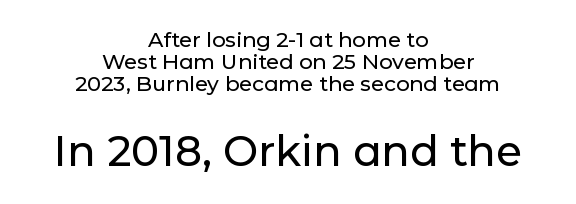
Q: Is the text italic (slanted)? A: No, it is upright.
Q: Is the typeface a serif or a sans-serif typeface? A: Sans-serif.
Q: Is the text underlined? A: No.
Q: How is the paragraph aligned? A: Centered.
Q: Is the spacing between letters normal or unusually wide? A: Normal.
Q: Is the spacing between lines tight, normal or loose? A: Tight.
Q: Which block of text is set in a larger size, the first (top) or the second (bottom)? A: The second (bottom) one.
Q: Width (condensed, normal, or wide)? A: Normal.
Q: Stroke contrast? A: Low.
Q: x-height? A: Medium.
Q: Monospaced? A: No.
